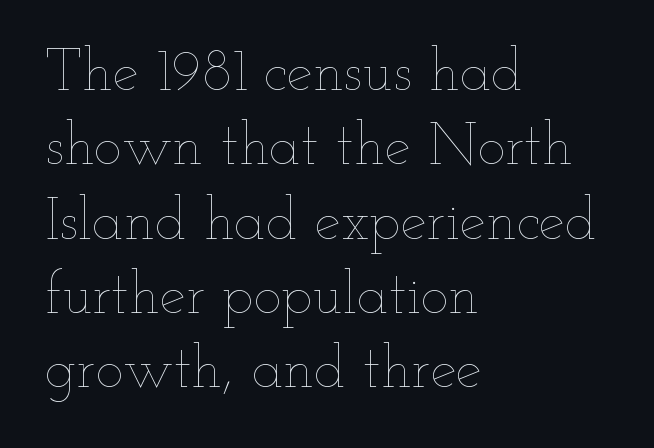
The image shows 59 px thin, wide type, upright; set left-aligned, normal line spacing (1.26x), normal letter spacing, not underlined; low stroke contrast and a small x-height.
